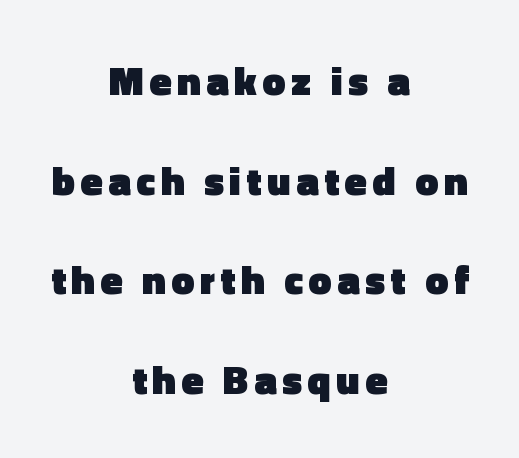
Q: Is the text bold? A: Yes.
Q: Is the text italic (slanted)? A: No, it is upright.
Q: Is the typeface a serif or a sans-serif typeface? A: Sans-serif.
Q: Is the text underlined? A: No.
Q: How is the paragraph aligned? A: Centered.
Q: Is the spacing between lines tight, normal or loose? A: Loose.
Q: Width (condensed, normal, or wide)? A: Normal.
Q: x-height? A: Medium.
Q: Monospaced? A: No.
